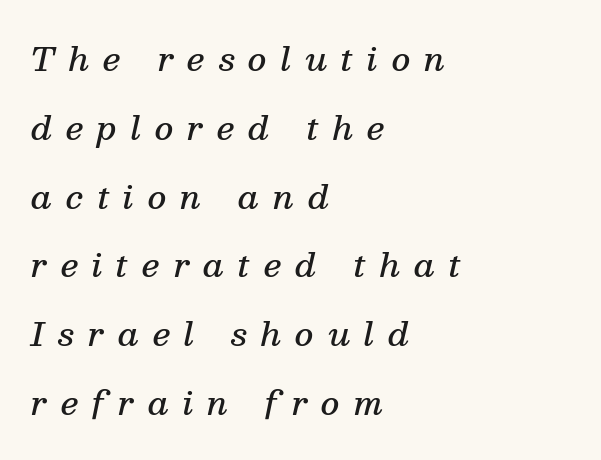
Q: Is the text bold? A: Semi-bold.
Q: Is the text italic (slanted)? A: Yes, it leans right by about 13 degrees.
Q: Is the typeface a serif or a sans-serif typeface? A: Serif.
Q: Is the text underlined? A: No.
Q: How is the paragraph aligned? A: Left-aligned.
Q: Is the spacing between letters normal or unusually wide? A: Unusually wide.
Q: Is the spacing between lines tight, normal or loose? A: Loose.
Q: Width (condensed, normal, or wide)? A: Normal.
Q: Stroke contrast? A: Medium.
Q: x-height? A: Medium.
Q: Monospaced? A: No.
